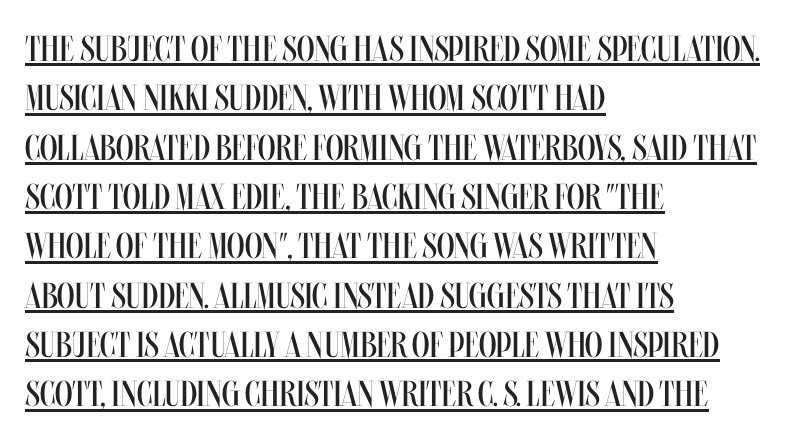
Spacing verdict: proportional, widths tailored to each character. The glyphs are accompanied by a horizontal stroke just below them. What stands out about the letter spacing? Nothing — it is the standard amount. A quiet, ordinary-to-light weight characterises the typeface. If you drew a ruler down the left edge, every line would touch it. Does the lettering tilt? It doesn't — this is upright.
